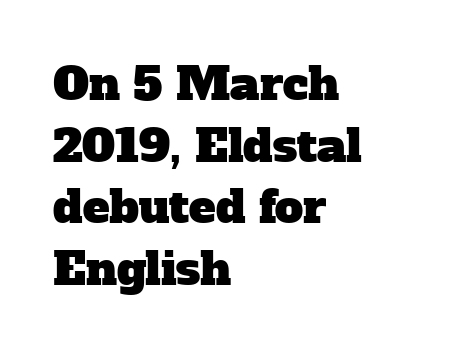
Between one letter and the next there's only the usual sliver of space. The passage shown is typed in a proportional face where columns would drift. Check where the strokes stop: tiny serifs finish them off. The specimen omits any rule beneath the text block's lines.
